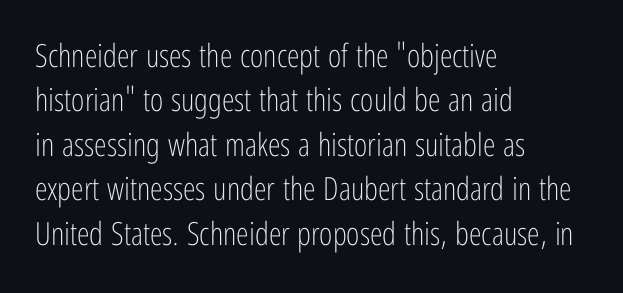
The image shows 32 px light, condensed sans-serif type, upright; set left-aligned, normal line spacing (1.39x), normal letter spacing, not underlined; low stroke contrast and a medium x-height.
